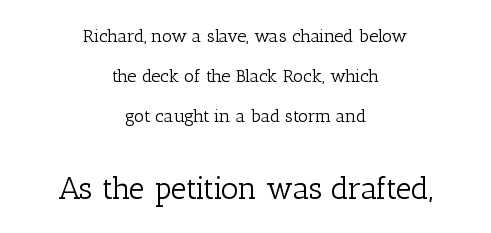
Q: Is the text bold? A: No.
Q: Is the text italic (slanted)? A: No, it is upright.
Q: Is the typeface a serif or a sans-serif typeface? A: Serif.
Q: Is the text underlined? A: No.
Q: How is the paragraph aligned? A: Centered.
Q: Is the spacing between letters normal or unusually wide? A: Normal.
Q: Is the spacing between lines tight, normal or loose? A: Loose.
Q: Which block of text is set in a larger size, the first (top) or the second (bottom)? A: The second (bottom) one.
Q: Width (condensed, normal, or wide)? A: Normal.
Q: Stroke contrast? A: Low.
Q: x-height? A: Medium.
Q: Monospaced? A: No.
